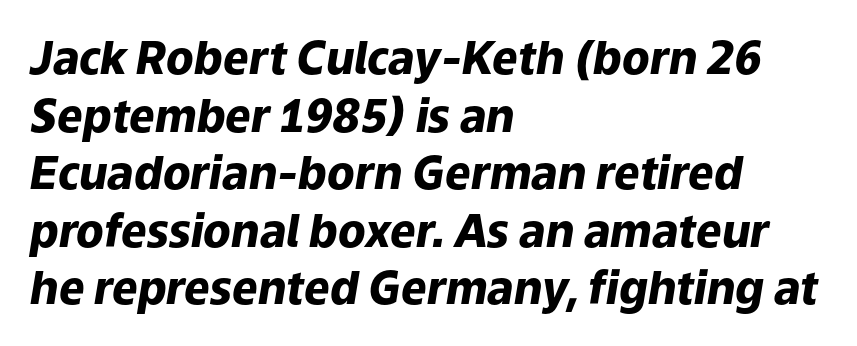
The image shows 45 px heavy type, italic (leaning right); set left-aligned, normal line spacing (1.28x), normal letter spacing, not underlined; low stroke contrast and a medium x-height.
